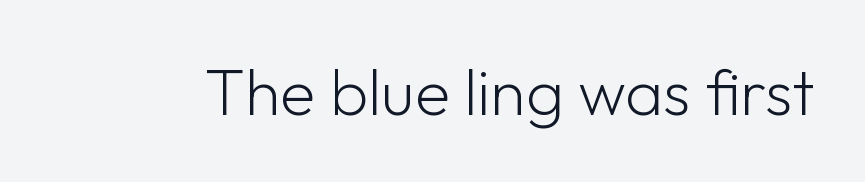
The image shows 65 px light sans-serif type, upright; set normal letter spacing, not underlined; low stroke contrast and a medium x-height.
